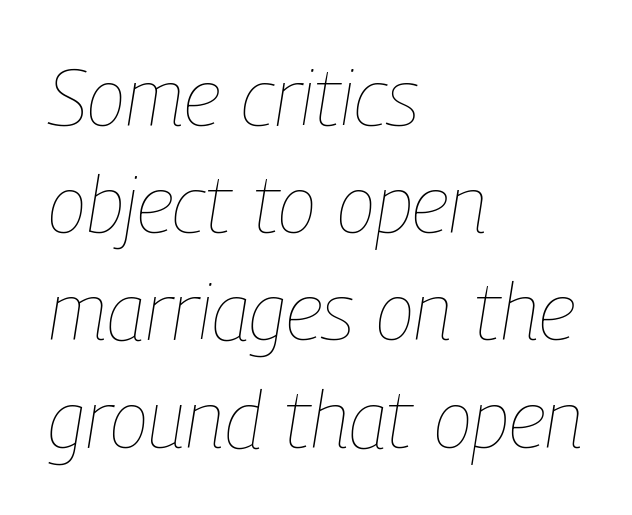
The image shows 80 px thin, condensed type, italic (leaning right); set left-aligned, normal line spacing (1.34x), normal letter spacing, not underlined; low stroke contrast and a medium x-height.
